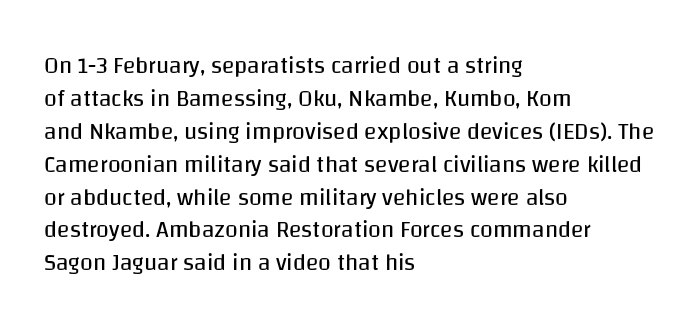
Q: Is the text bold? A: No.
Q: Is the text italic (slanted)? A: No, it is upright.
Q: Is the text underlined? A: No.
Q: How is the paragraph aligned? A: Left-aligned.
Q: Is the spacing between letters normal or unusually wide? A: Normal.
Q: Is the spacing between lines tight, normal or loose? A: Normal.
